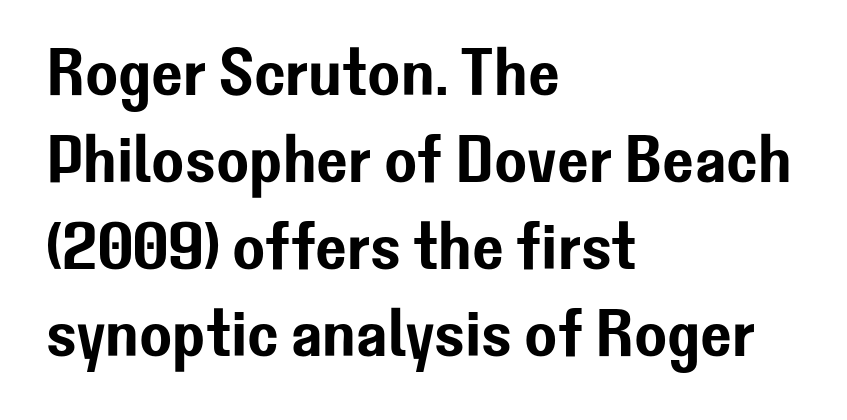
The image shows 67 px sans-serif type, upright; set left-aligned, normal line spacing (1.3x), normal letter spacing, not underlined; low stroke contrast and a medium x-height.
